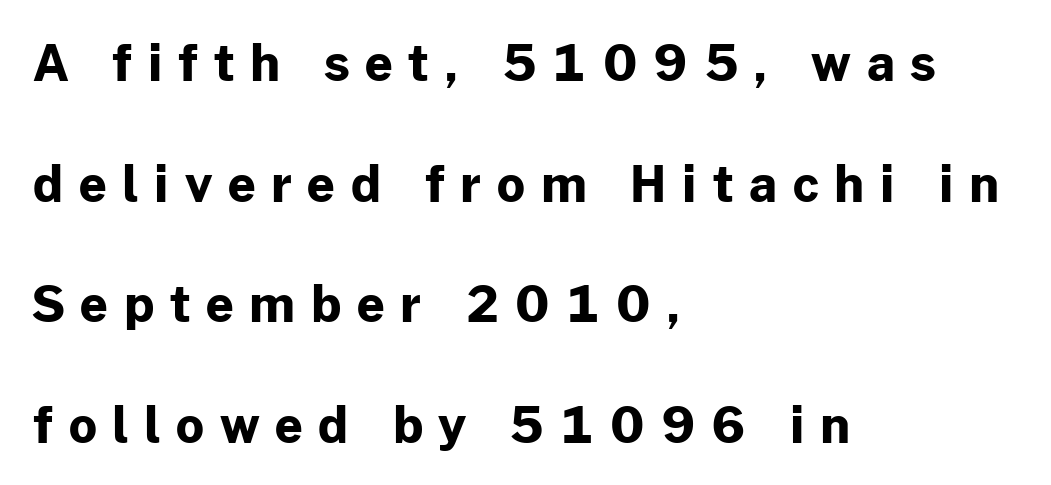
{"serif": "no", "italic": "no", "bold": "yes", "weight": "bold", "width": "normal", "stroke_contrast": "low", "x_height": "medium", "monospaced": "no", "underline": "no", "align": "left", "line_spacing": "loose", "line_spacing_ratio": 2.46, "letter_spacing": "wide", "letter_spacing_em": 0.32, "glyph_px": 49}
